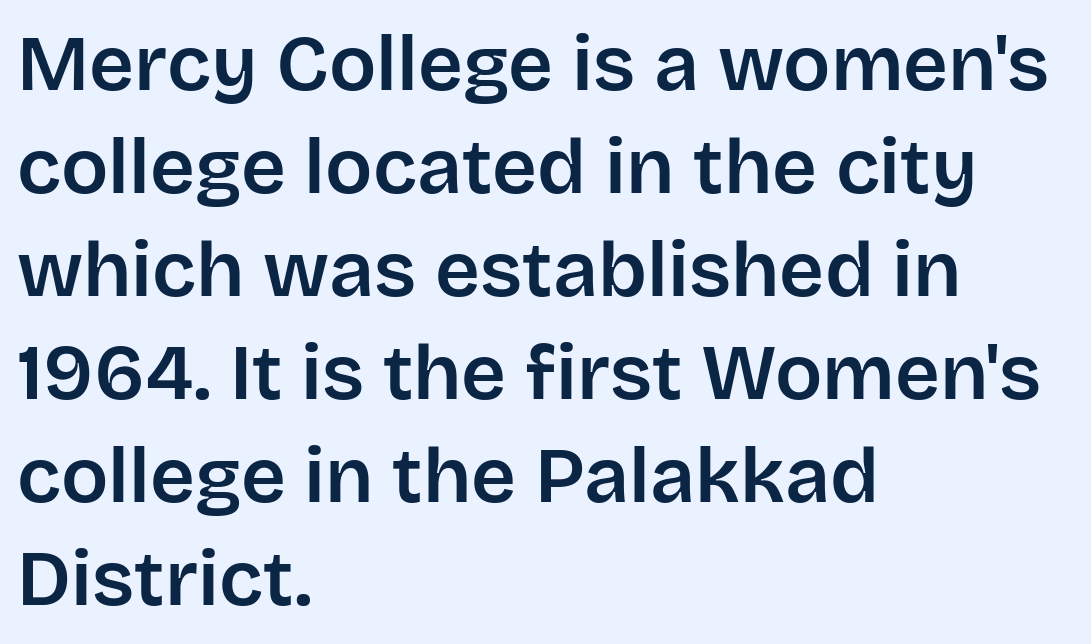
These lines stack with their left ends in a neat column. The rows are spaced the way most documents space them. Style check: upright. Standard letterfit; no display-style spreading of the glyphs.
